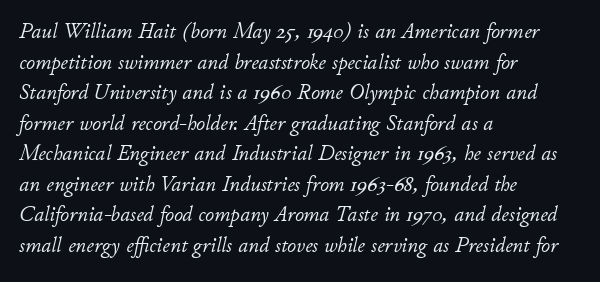
Q: Is the text bold? A: No.
Q: Is the text italic (slanted)? A: Yes, it leans right by about 11 degrees.
Q: Is the text underlined? A: No.
Q: How is the paragraph aligned? A: Left-aligned.
Q: Is the spacing between letters normal or unusually wide? A: Normal.
Q: Is the spacing between lines tight, normal or loose? A: Normal.
